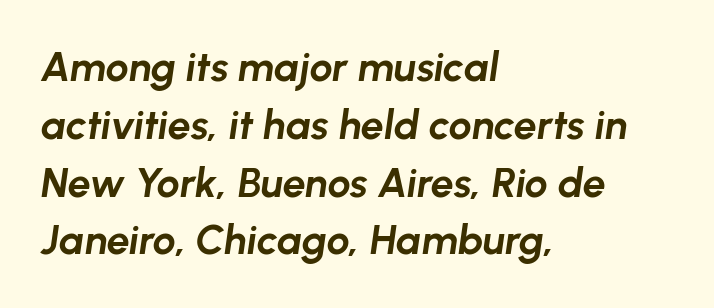
Q: Is the text bold? A: Yes.
Q: Is the text italic (slanted)? A: Yes, it leans right by about 8 degrees.
Q: Is the text underlined? A: No.
Q: How is the paragraph aligned? A: Left-aligned.
Q: Is the spacing between letters normal or unusually wide? A: Normal.
Q: Is the spacing between lines tight, normal or loose? A: Normal.
Q: Width (condensed, normal, or wide)? A: Normal.
Q: Stroke contrast? A: Low.
Q: x-height? A: Medium.
Q: Monospaced? A: No.
